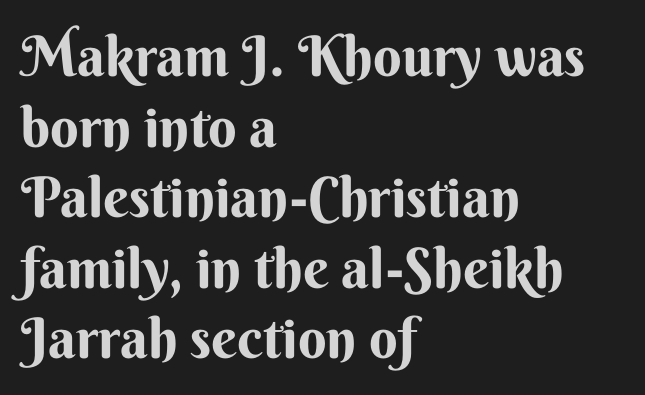
Q: Is the text bold? A: Yes.
Q: Is the text italic (slanted)? A: No, it is upright.
Q: Is the typeface a serif or a sans-serif typeface? A: Sans-serif.
Q: Is the text underlined? A: No.
Q: How is the paragraph aligned? A: Left-aligned.
Q: Is the spacing between letters normal or unusually wide? A: Normal.
Q: Is the spacing between lines tight, normal or loose? A: Normal.
Q: Width (condensed, normal, or wide)? A: Normal.
Q: Stroke contrast? A: Medium.
Q: x-height? A: Small.
Q: Monospaced? A: No.
